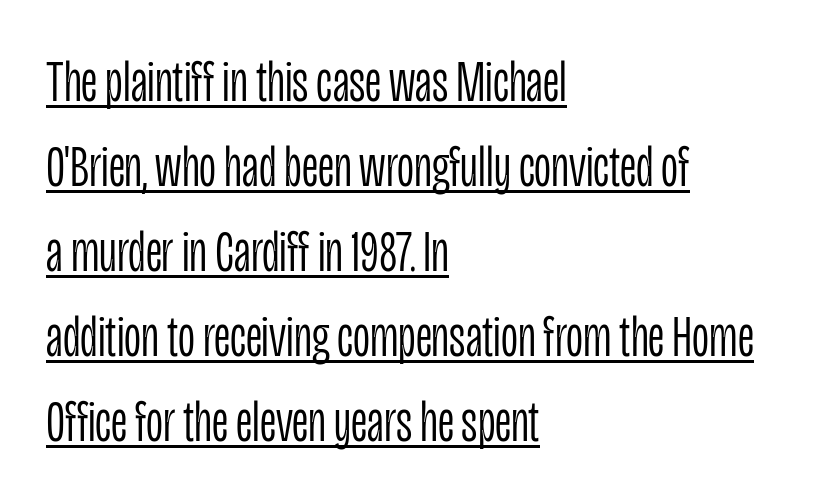
{"serif": "no", "italic": "no", "bold": "no", "weight": "light", "width": "condensed", "stroke_contrast": "low", "x_height": "large", "monospaced": "no", "underline": "yes", "align": "left", "line_spacing": "normal", "line_spacing_ratio": 1.44, "letter_spacing": "normal", "letter_spacing_em": 0.0, "glyph_px": 59}
